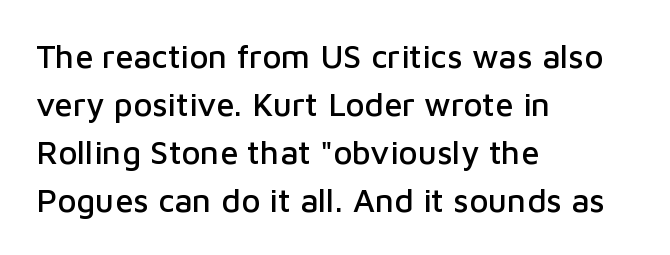
Q: Is the text italic (slanted)? A: No, it is upright.
Q: Is the typeface a serif or a sans-serif typeface? A: Sans-serif.
Q: Is the text underlined? A: No.
Q: How is the paragraph aligned? A: Left-aligned.
Q: Is the spacing between letters normal or unusually wide? A: Normal.
Q: Is the spacing between lines tight, normal or loose? A: Normal.
Q: Width (condensed, normal, or wide)? A: Normal.
Q: Stroke contrast? A: Low.
Q: x-height? A: Medium.
Q: Monospaced? A: No.
